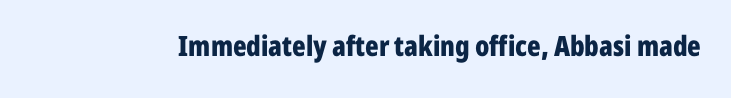
The image shows 28 px bold, condensed sans-serif type, upright; set normal letter spacing, not underlined; low stroke contrast and a medium x-height.
